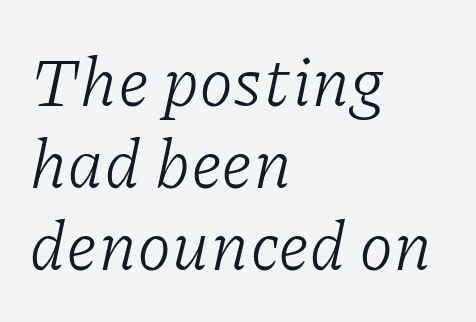
Proportional: the letters do not fall into vertical columns. The letters carry serifs — small finishing strokes at the ends of their stems. Descenders hang freely into open space. Italic: yes, the glyphs are oblique. This is not heavy type; no bold has been used. Glyph-to-glyph distance matches everyday printed text.
